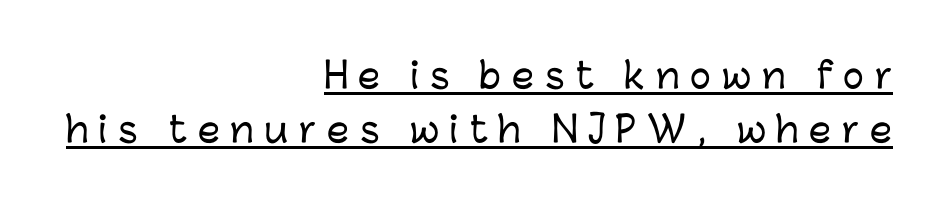
The image shows 35 px sans-serif type, upright; set right-aligned, normal line spacing (1.55x), unusually wide letter spacing (+0.31 em), underlined; low stroke contrast and a medium x-height.
